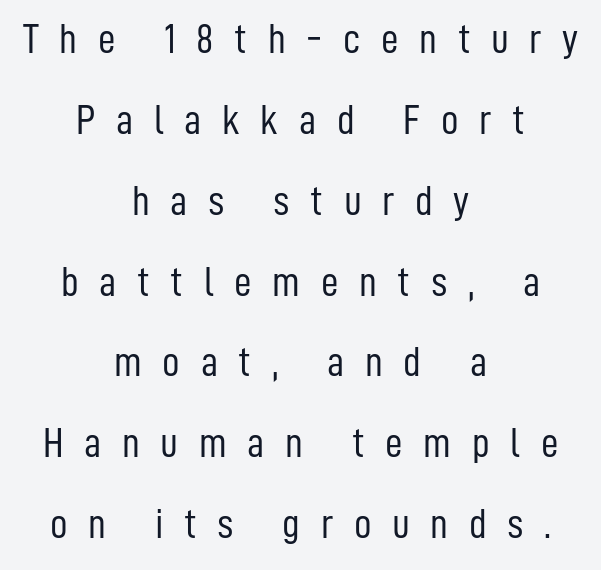
{"serif": "no", "italic": "no", "bold": "no", "weight": "light", "width": "condensed", "stroke_contrast": "low", "x_height": "medium", "monospaced": "no", "underline": "no", "align": "center", "line_spacing_ratio": 1.88, "letter_spacing": "wide", "letter_spacing_em": 0.48, "glyph_px": 43}
